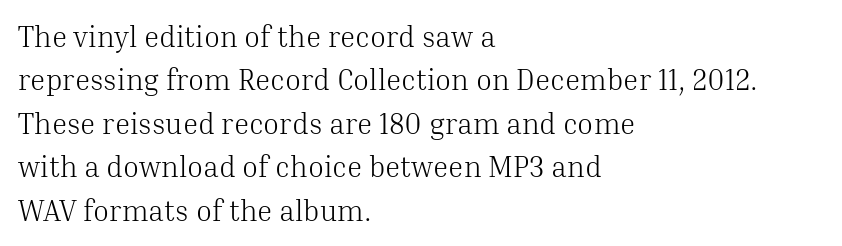
Q: Is the text bold? A: No.
Q: Is the text italic (slanted)? A: No, it is upright.
Q: Is the typeface a serif or a sans-serif typeface? A: Serif.
Q: Is the text underlined? A: No.
Q: How is the paragraph aligned? A: Left-aligned.
Q: Is the spacing between letters normal or unusually wide? A: Normal.
Q: Is the spacing between lines tight, normal or loose? A: Normal.
Q: Width (condensed, normal, or wide)? A: Normal.
Q: Stroke contrast? A: Medium.
Q: x-height? A: Medium.
Q: Monospaced? A: No.
